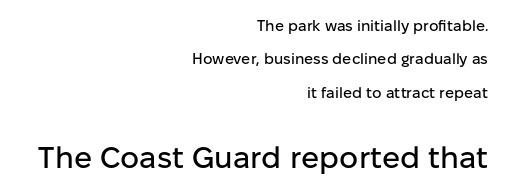
{"serif": "no", "italic": "no", "width": "normal", "stroke_contrast": "low", "x_height": "medium", "monospaced": "no", "underline": "no", "align": "right", "line_spacing": "loose", "line_spacing_ratio": 2.23, "letter_spacing": "normal", "letter_spacing_em": 0.0, "larger_block": "second", "size_ratio": 2.0, "glyph_px": 30}
